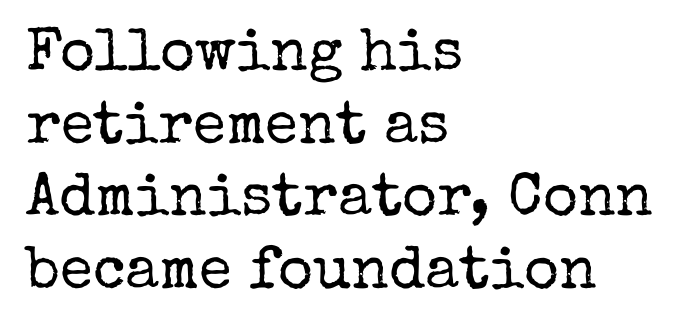
You could not count columns in this text — the font is proportionally spaced. Default kerning and tracking; the words read as compact shapes. The weight tops out at a normal text grade. The characters display serif detailing at their extremities. The font's upright variant was chosen for this text.
